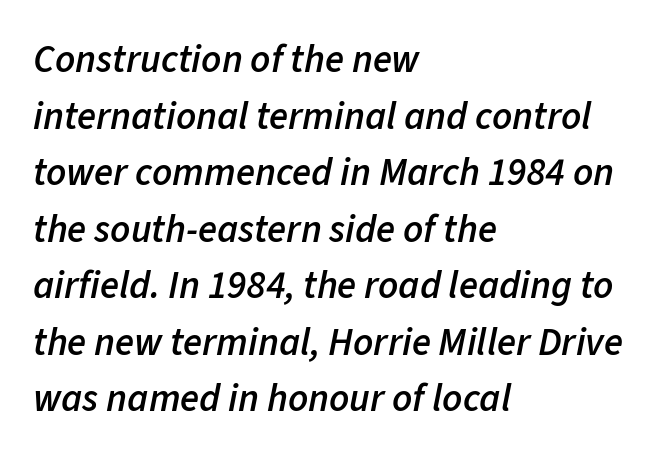
{"italic": "yes", "lean": "right", "slant_degrees": 11, "bold": "semi", "weight": "semibold", "width": "normal", "stroke_contrast": "low", "x_height": "medium", "monospaced": "no", "underline": "no", "align": "left", "line_spacing": "normal", "line_spacing_ratio": 1.45, "letter_spacing": "normal", "letter_spacing_em": 0.0, "glyph_px": 39}
